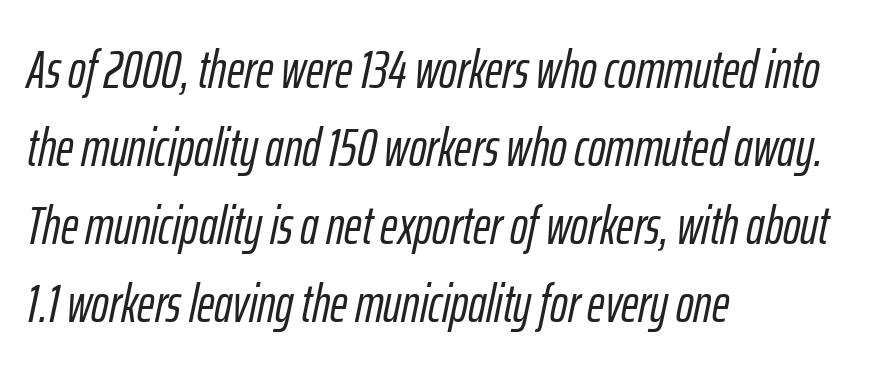
Q: Is the text italic (slanted)? A: Yes, it leans right by about 12 degrees.
Q: Is the text underlined? A: No.
Q: How is the paragraph aligned? A: Left-aligned.
Q: Is the spacing between letters normal or unusually wide? A: Normal.
Q: Is the spacing between lines tight, normal or loose? A: Normal.
Q: Width (condensed, normal, or wide)? A: Condensed.
Q: Stroke contrast? A: Low.
Q: x-height? A: Medium.
Q: Monospaced? A: No.
